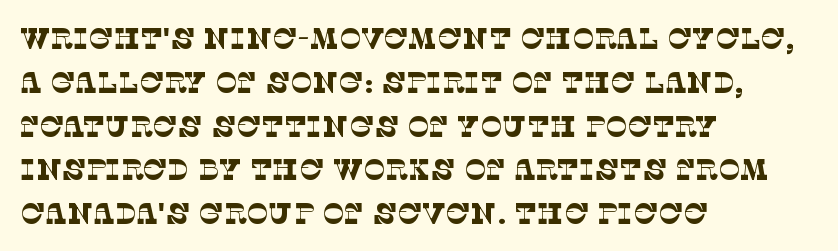
{"serif": "yes", "bold": "no", "weight": "thin", "width": "normal", "stroke_contrast": "low", "x_height": "large", "monospaced": "no", "underline": "no", "align": "left", "line_spacing": "normal", "line_spacing_ratio": 1.51, "letter_spacing": "normal", "letter_spacing_em": 0.0, "glyph_px": 29}
